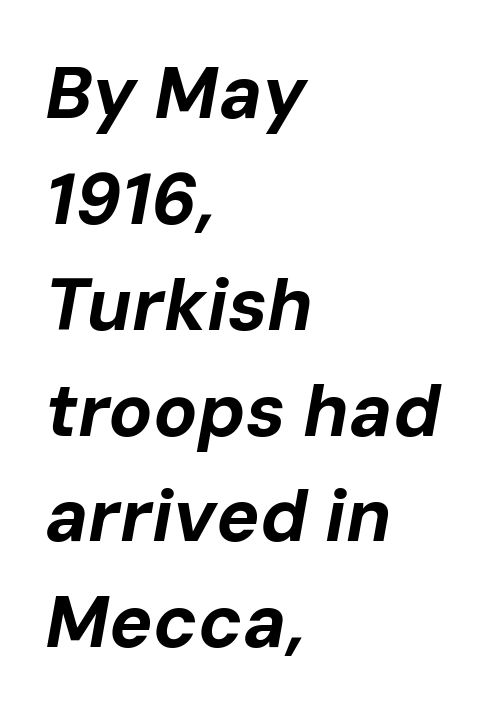
{"italic": "yes", "lean": "right", "slant_degrees": 10, "bold": "yes", "weight": "bold", "width": "normal", "stroke_contrast": "low", "x_height": "medium", "monospaced": "no", "underline": "no", "align": "left", "line_spacing": "normal", "line_spacing_ratio": 1.45, "letter_spacing": "normal", "letter_spacing_em": 0.0, "glyph_px": 73}
